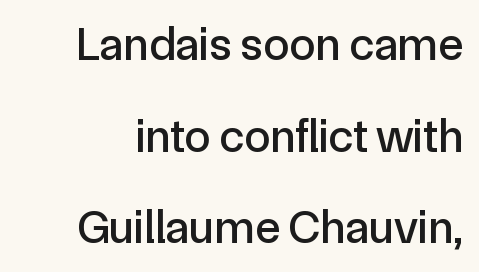
The image shows 47 px sans-serif type, upright; set loose line spacing (1.95x), normal letter spacing, not underlined; a medium x-height.
